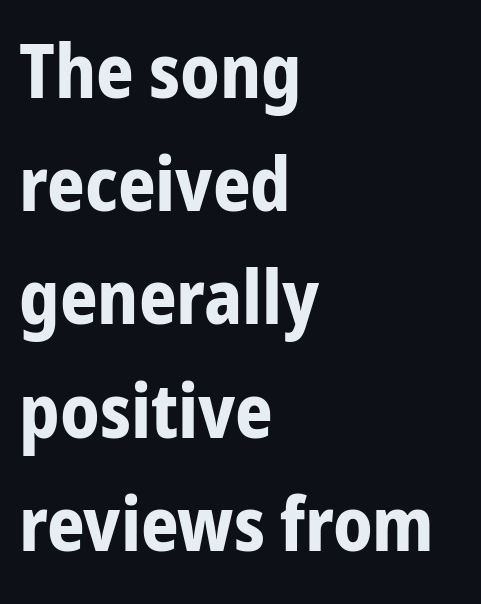
{"serif": "no", "italic": "no", "bold": "yes", "weight": "bold", "width": "condensed", "stroke_contrast": "low", "x_height": "medium", "monospaced": "no", "underline": "no", "align": "left", "line_spacing": "normal", "line_spacing_ratio": 1.53, "letter_spacing": "normal", "letter_spacing_em": 0.0, "glyph_px": 74}
